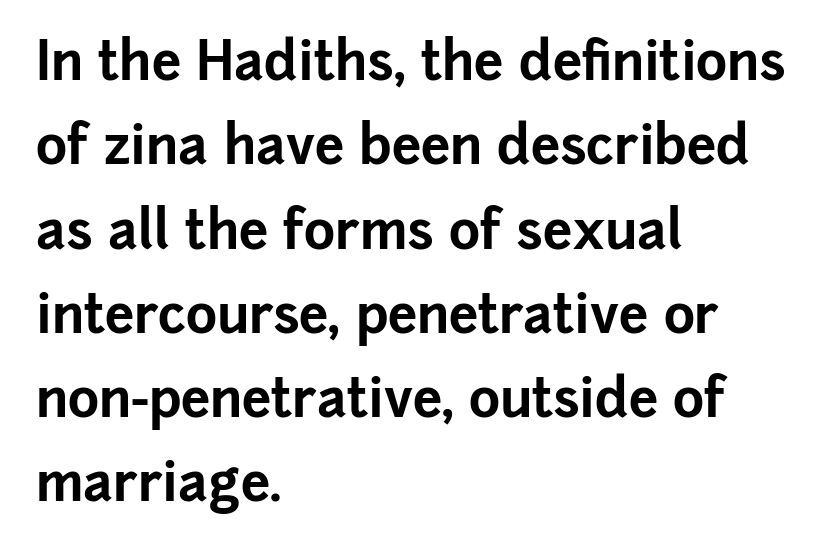
The image shows 53 px bold sans-serif type, upright; set left-aligned, normal line spacing (1.59x), normal letter spacing, not underlined; low stroke contrast and a medium x-height.
